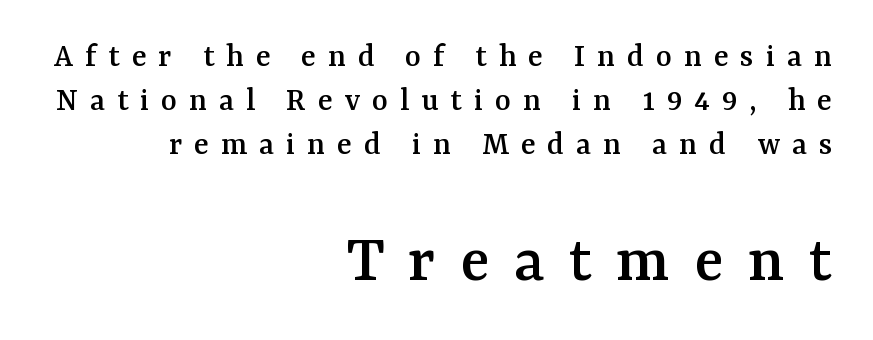
The image shows 69 px serif type, upright; set right-aligned, normal line spacing (1.3x), unusually wide letter spacing (+0.35 em), not underlined; the second (bottom) block is 2.03x larger; medium stroke contrast and a medium x-height.
